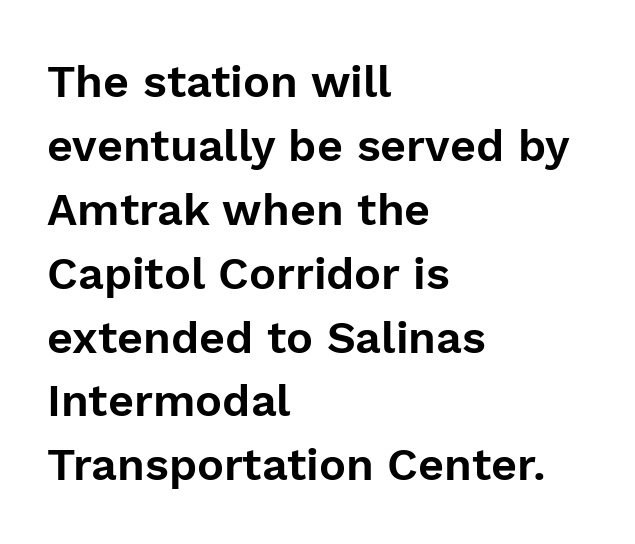
{"serif": "no", "italic": "no", "width": "normal", "stroke_contrast": "low", "x_height": "medium", "monospaced": "no", "underline": "no", "align": "left", "line_spacing": "normal", "line_spacing_ratio": 1.42, "letter_spacing": "normal", "letter_spacing_em": 0.0, "glyph_px": 45}
